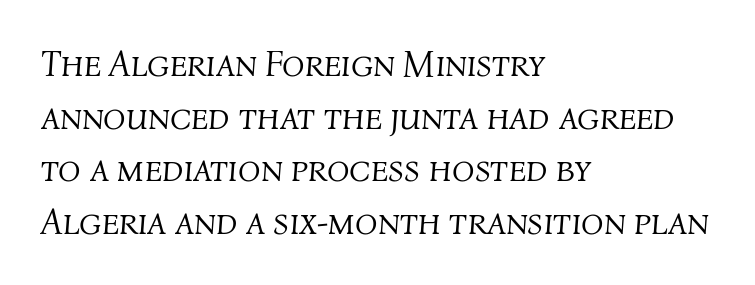
The strokes are not fattened; the text isn't bold. The passage shown is typed in a proportional face where columns would drift. The axis of the letterforms is tilted away from vertical. Descenders are the only things crossing below the line.
